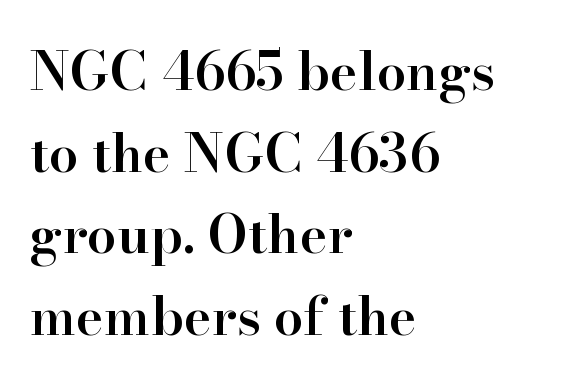
{"serif": "yes", "italic": "no", "bold": "semi", "weight": "semibold", "width": "normal", "stroke_contrast": "high", "x_height": "small", "monospaced": "no", "underline": "no", "align": "left", "line_spacing": "normal", "line_spacing_ratio": 1.54, "letter_spacing": "normal", "letter_spacing_em": 0.0, "glyph_px": 53}
